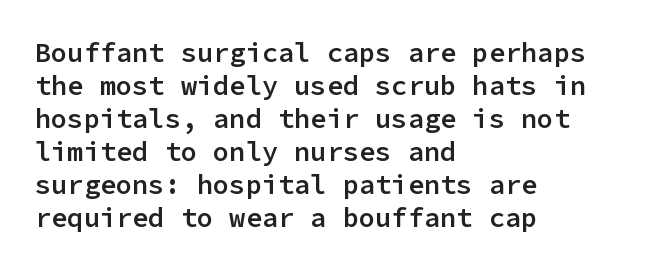
The compositor pushed each line to the left boundary. The space beneath each line is pristine and unruled. Moderately thickened strokes mark this as semibold type. Letter spacing: default. Quick note: not italic, upright.
